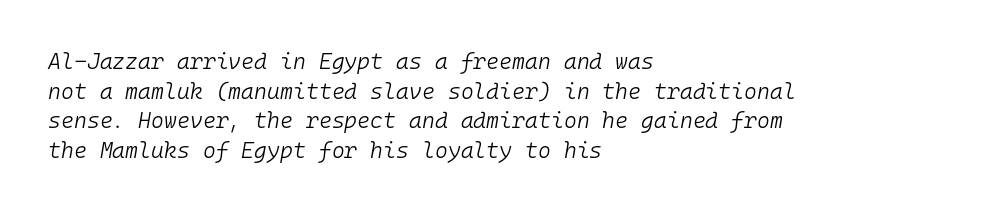
Beneath every word, the page is bare. Characters are canted at an angle relative to the baseline's perpendicular. No chunkiness to these letters — they're not bold. You could call the tracking neutral — neither tight nor loose. Horizontally, the lines are justified to the leading edge only. One glance says typical: line gaps are just what's usual.
